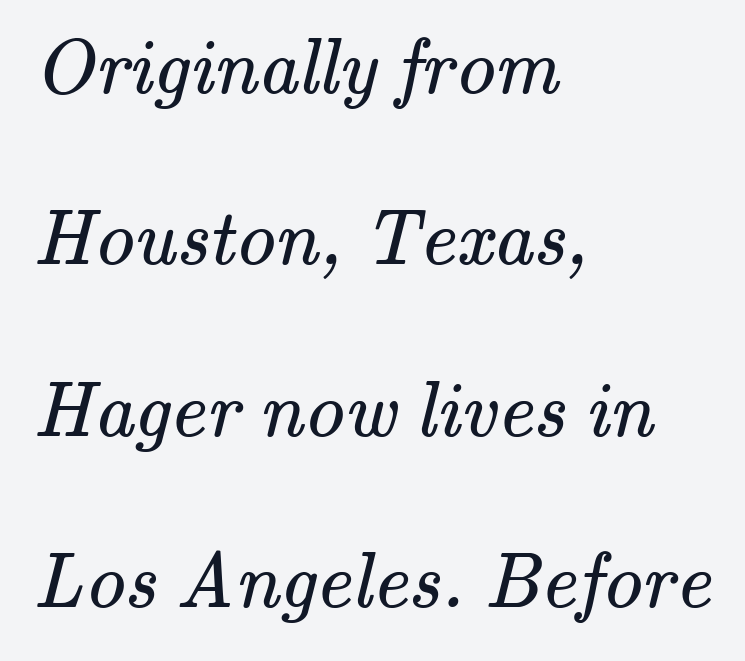
{"serif": "yes", "bold": "no", "weight": "regular", "width": "normal", "stroke_contrast": "medium", "x_height": "small", "monospaced": "no", "underline": "no", "align": "left", "line_spacing": "loose", "line_spacing_ratio": 2.17, "letter_spacing": "normal", "letter_spacing_em": 0.0, "glyph_px": 79}
